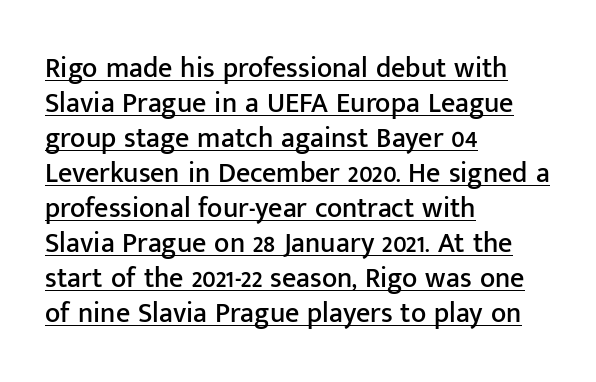
This sample uses an upright cut, with every glyph sitting square on the baseline. Reading down the column, the eye jumps a familiar distance to each next line. The face used here is rendered with its standard letterfit. Line starts are locked; line ends wander. Notice how a bar underscores the lettering throughout. The passage shown is typed in a proportional face where columns would drift.
